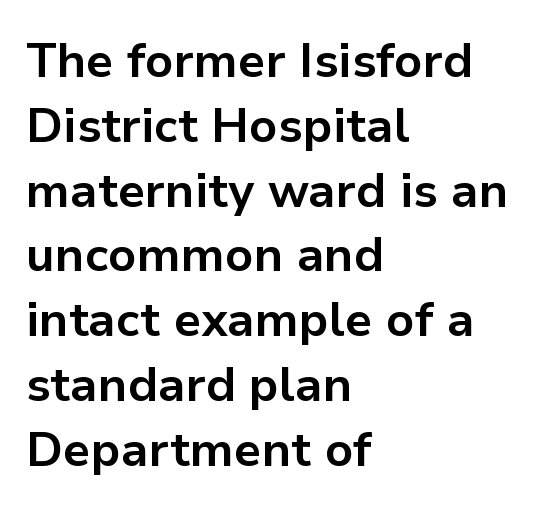
Q: Is the text bold? A: Yes.
Q: Is the text italic (slanted)? A: No, it is upright.
Q: Is the typeface a serif or a sans-serif typeface? A: Sans-serif.
Q: Is the text underlined? A: No.
Q: How is the paragraph aligned? A: Left-aligned.
Q: Is the spacing between letters normal or unusually wide? A: Normal.
Q: Is the spacing between lines tight, normal or loose? A: Normal.
Q: Width (condensed, normal, or wide)? A: Normal.
Q: Stroke contrast? A: Low.
Q: x-height? A: Medium.
Q: Monospaced? A: No.
